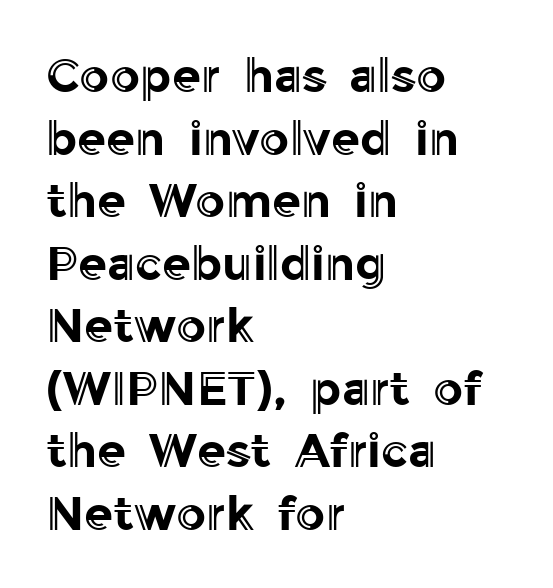
Q: Is the text italic (slanted)? A: No, it is upright.
Q: Is the text underlined? A: No.
Q: How is the paragraph aligned? A: Left-aligned.
Q: Is the spacing between letters normal or unusually wide? A: Normal.
Q: Is the spacing between lines tight, normal or loose? A: Normal.
Q: Width (condensed, normal, or wide)? A: Normal.
Q: x-height? A: Medium.
Q: Monospaced? A: No.
